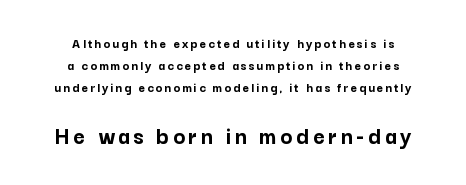
In CSS terms this would be text-align: center. Rows of type keep a routine distance in the vertical direction. Only glyphs here, with clear space below each row. It's the straight-up-and-down kind of type.
